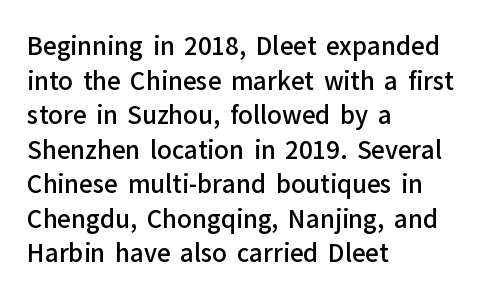
Q: Is the text bold? A: Semi-bold.
Q: Is the text italic (slanted)? A: No, it is upright.
Q: Is the text underlined? A: No.
Q: How is the paragraph aligned? A: Left-aligned.
Q: Is the spacing between letters normal or unusually wide? A: Normal.
Q: Is the spacing between lines tight, normal or loose? A: Normal.
